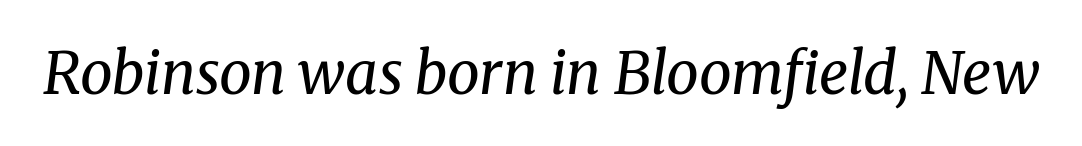
No heavy texture on the line: the type isn't bold. The rendering uses natural spacing where letterforms have individual widths. The specimen omits any rule beneath the text block's lines. The glyphs in this specimen are seriffed. These lines were composed using italics.
